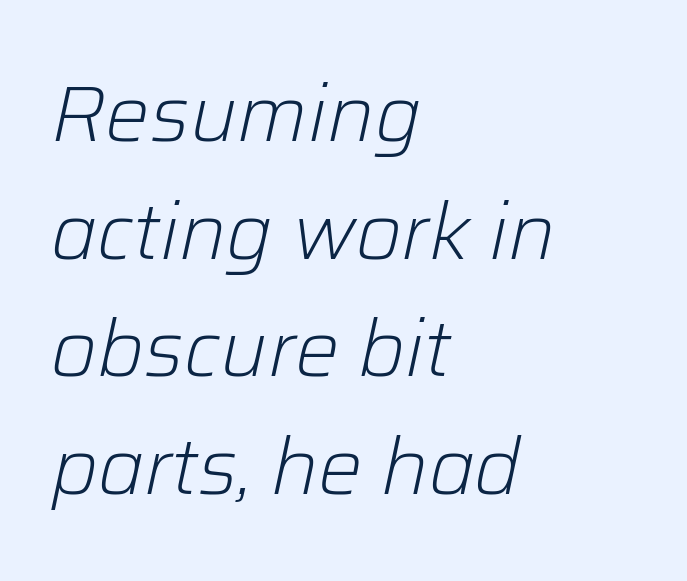
Q: Is the text bold? A: No.
Q: Is the text italic (slanted)? A: Yes, it leans right by about 12 degrees.
Q: Is the text underlined? A: No.
Q: How is the paragraph aligned? A: Left-aligned.
Q: Is the spacing between letters normal or unusually wide? A: Normal.
Q: Is the spacing between lines tight, normal or loose? A: Normal.
Q: Width (condensed, normal, or wide)? A: Normal.
Q: Stroke contrast? A: Low.
Q: x-height? A: Medium.
Q: Monospaced? A: No.
